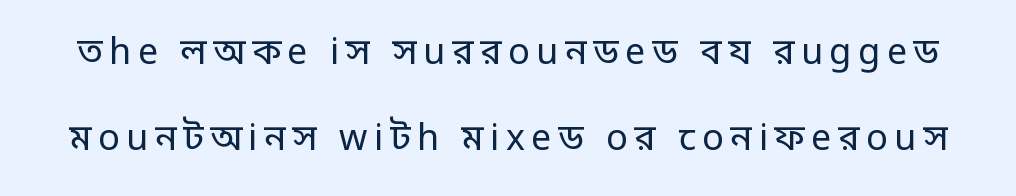
The words here are not underlined. Letters have the restrained weight of plain body copy at most. This is the regular roman posture of the typeface. This sample trades compactness for vertical openness between lines.
